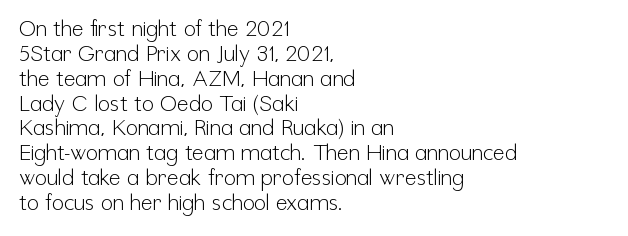
{"italic": "no", "bold": "no", "underline": "no", "align": "left", "line_spacing": "tight", "line_spacing_ratio": 1.13, "letter_spacing": "normal", "letter_spacing_em": 0.0, "glyph_px": 22}
